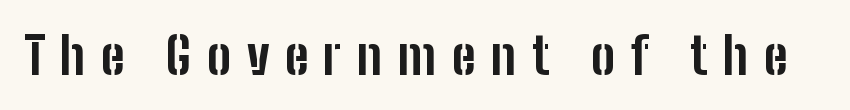
The image shows 51 px bold, condensed sans-serif type, upright; set unusually wide letter spacing (+0.3 em), not underlined; low stroke contrast and a medium x-height.
